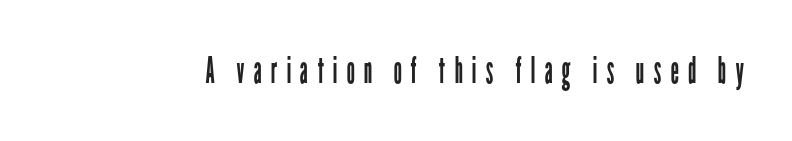
Q: Is the text bold? A: No.
Q: Is the text italic (slanted)? A: No, it is upright.
Q: Is the typeface a serif or a sans-serif typeface? A: Sans-serif.
Q: Is the text underlined? A: No.
Q: Is the spacing between letters normal or unusually wide? A: Unusually wide.
Q: Width (condensed, normal, or wide)? A: Condensed.
Q: Stroke contrast? A: Low.
Q: x-height? A: Medium.
Q: Monospaced? A: No.
